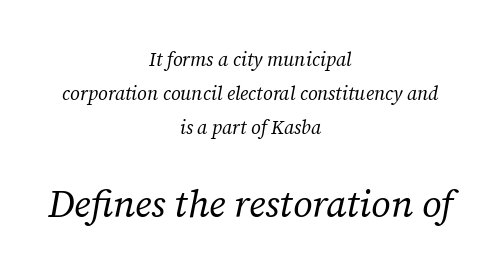
Q: Is the text bold? A: No.
Q: Is the text italic (slanted)? A: Yes, it leans right by about 12 degrees.
Q: Is the typeface a serif or a sans-serif typeface? A: Serif.
Q: Is the text underlined? A: No.
Q: How is the paragraph aligned? A: Centered.
Q: Is the spacing between letters normal or unusually wide? A: Normal.
Q: Which block of text is set in a larger size, the first (top) or the second (bottom)? A: The second (bottom) one.
Q: Width (condensed, normal, or wide)? A: Normal.
Q: Stroke contrast? A: Low.
Q: x-height? A: Medium.
Q: Monospaced? A: No.
